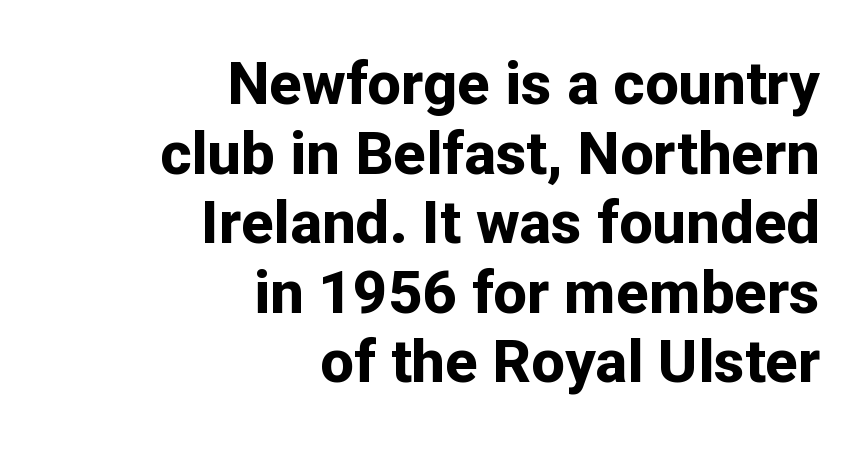
Q: Is the text bold? A: Yes.
Q: Is the text italic (slanted)? A: No, it is upright.
Q: Is the typeface a serif or a sans-serif typeface? A: Sans-serif.
Q: Is the text underlined? A: No.
Q: How is the paragraph aligned? A: Right-aligned.
Q: Is the spacing between letters normal or unusually wide? A: Normal.
Q: Width (condensed, normal, or wide)? A: Normal.
Q: Stroke contrast? A: Low.
Q: x-height? A: Medium.
Q: Monospaced? A: No.
